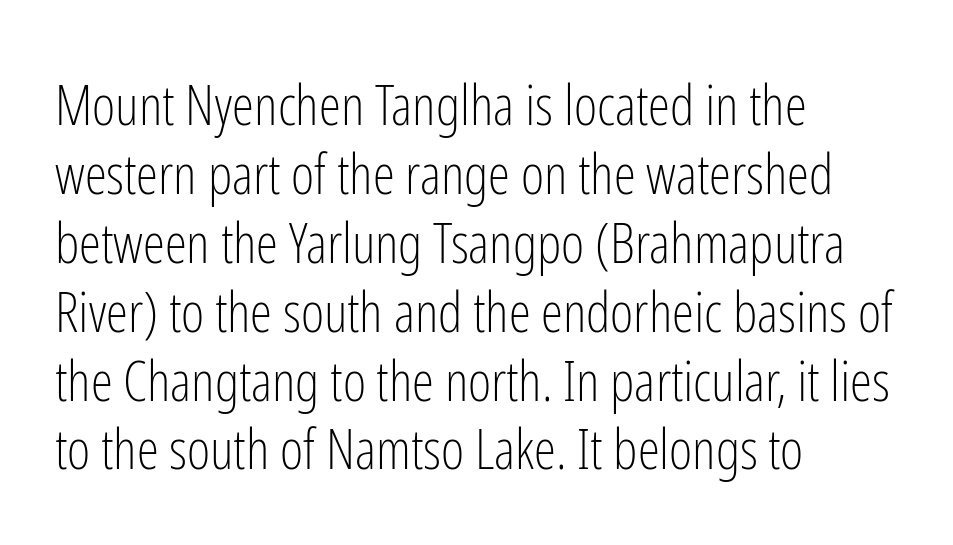
Q: Is the text bold? A: No.
Q: Is the text italic (slanted)? A: No, it is upright.
Q: Is the typeface a serif or a sans-serif typeface? A: Sans-serif.
Q: Is the text underlined? A: No.
Q: How is the paragraph aligned? A: Left-aligned.
Q: Is the spacing between letters normal or unusually wide? A: Normal.
Q: Width (condensed, normal, or wide)? A: Condensed.
Q: Stroke contrast? A: Low.
Q: x-height? A: Medium.
Q: Monospaced? A: No.
